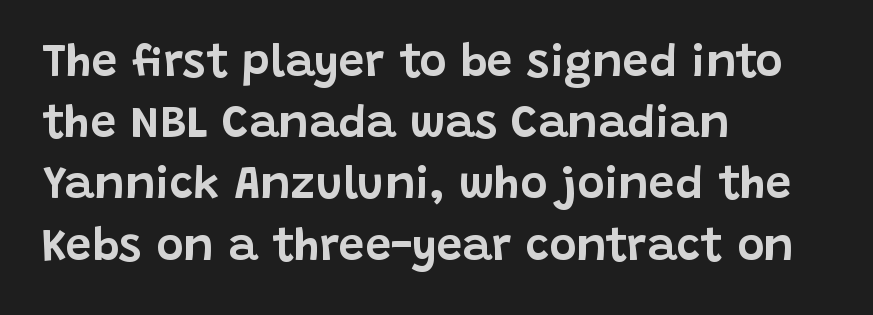
The specimen omits any rule beneath the text block's lines. Glyph-to-glyph distance matches everyday printed text. A student would call this left alignment; a typographer would say flush left, rag right. The specimen reads as upright at a glance. Is there much room between lines? A standard amount, neither cramped nor airy.
